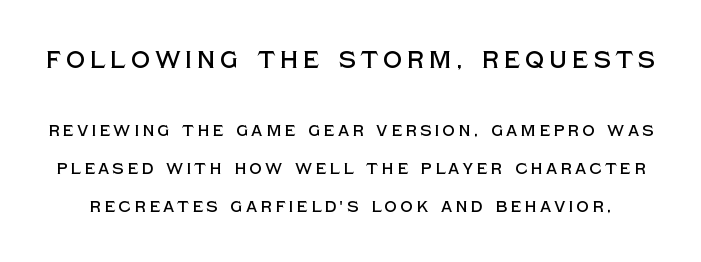
The block sitting higher on the canvas is the one with enlarged characters. Widely set lines give the paragraph a tall, airy silhouette. Honestly, there is no underline to notice here at all. Italic? Not at all — the glyphs are vertical.
